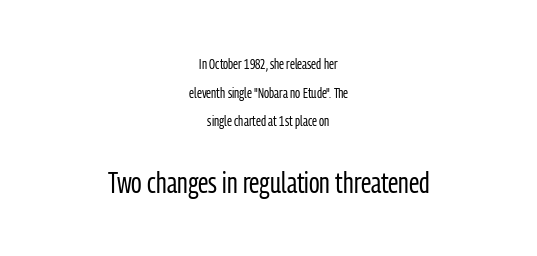
The image shows 29 px regular-weight, condensed sans-serif type, upright; set centered, loose line spacing (2.05x), normal letter spacing, not underlined; the second (bottom) block is 2.07x larger; low stroke contrast and a medium x-height.
